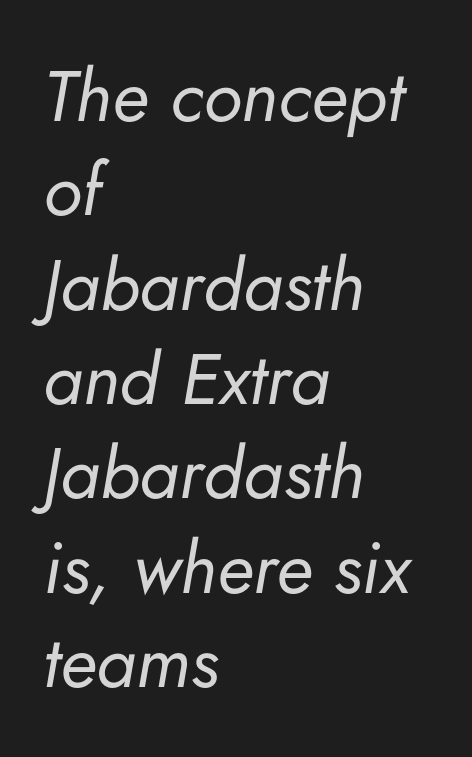
Does extra space separate the letters? No, they use regular spacing. Stems and bowls with no extra thickness — not bold. Emphasis-style slanted type is in use. Letters rest on an invisible, unmarked baseline.
